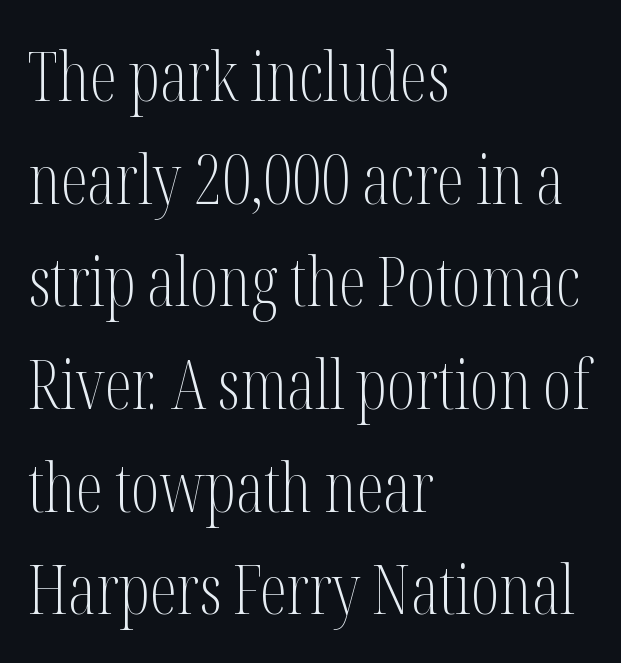
{"serif": "yes", "italic": "no", "bold": "no", "weight": "light", "width": "condensed", "stroke_contrast": "medium", "x_height": "medium", "monospaced": "no", "underline": "no", "align": "left", "line_spacing": "normal", "line_spacing_ratio": 1.51, "letter_spacing": "normal", "letter_spacing_em": 0.0, "glyph_px": 68}
